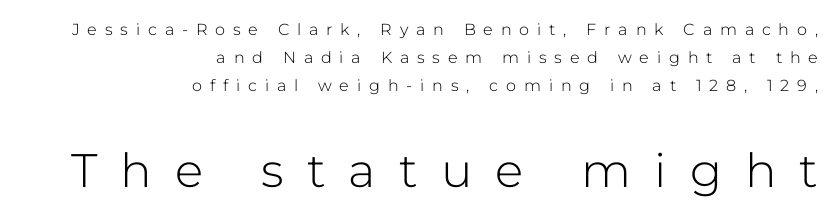
Q: Is the text bold? A: No.
Q: Is the text italic (slanted)? A: No, it is upright.
Q: Is the typeface a serif or a sans-serif typeface? A: Sans-serif.
Q: Is the text underlined? A: No.
Q: How is the paragraph aligned? A: Right-aligned.
Q: Is the spacing between letters normal or unusually wide? A: Unusually wide.
Q: Which block of text is set in a larger size, the first (top) or the second (bottom)? A: The second (bottom) one.
Q: Width (condensed, normal, or wide)? A: Normal.
Q: Stroke contrast? A: Low.
Q: x-height? A: Medium.
Q: Monospaced? A: No.
